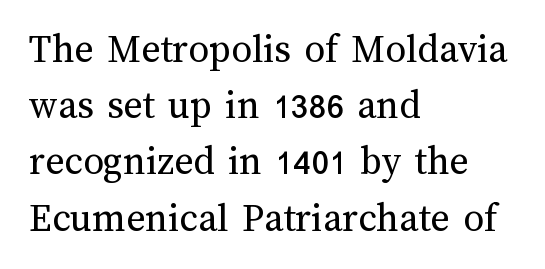
{"italic": "no", "bold": "no", "weight": "regular", "width": "normal", "stroke_contrast": "medium", "x_height": "medium", "monospaced": "no", "underline": "no", "align": "left", "line_spacing": "normal", "line_spacing_ratio": 1.37, "letter_spacing": "normal", "letter_spacing_em": 0.0, "glyph_px": 41}
